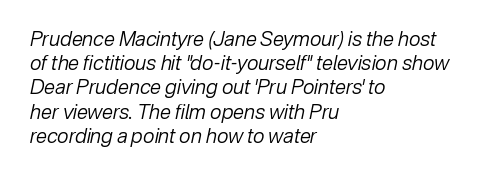
Q: Is the text bold? A: No.
Q: Is the text italic (slanted)? A: Yes, it leans right by about 12 degrees.
Q: Is the text underlined? A: No.
Q: How is the paragraph aligned? A: Left-aligned.
Q: Is the spacing between letters normal or unusually wide? A: Normal.
